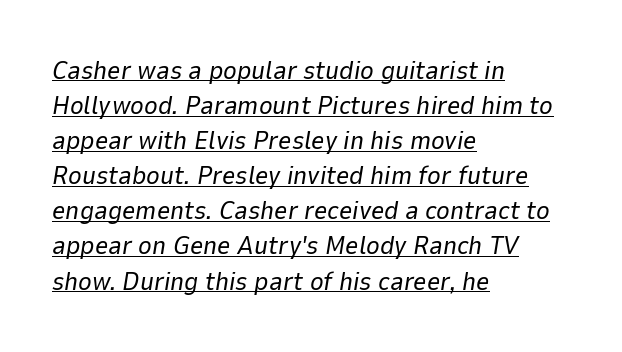
Q: Is the text bold? A: No.
Q: Is the text italic (slanted)? A: Yes, it leans right by about 9 degrees.
Q: Is the text underlined? A: Yes.
Q: How is the paragraph aligned? A: Left-aligned.
Q: Is the spacing between letters normal or unusually wide? A: Normal.
Q: Is the spacing between lines tight, normal or loose? A: Normal.
